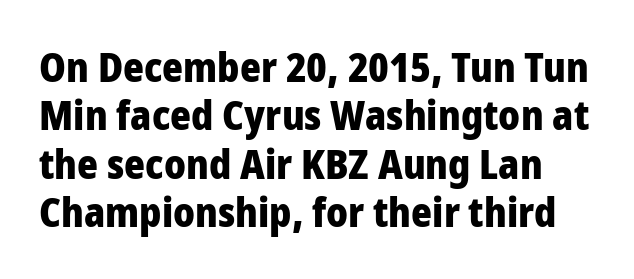
{"serif": "no", "italic": "no", "bold": "yes", "weight": "heavy", "width": "normal", "stroke_contrast": "low", "x_height": "medium", "monospaced": "no", "underline": "no", "line_spacing_ratio": 1.21, "letter_spacing": "normal", "letter_spacing_em": 0.0, "glyph_px": 40}
